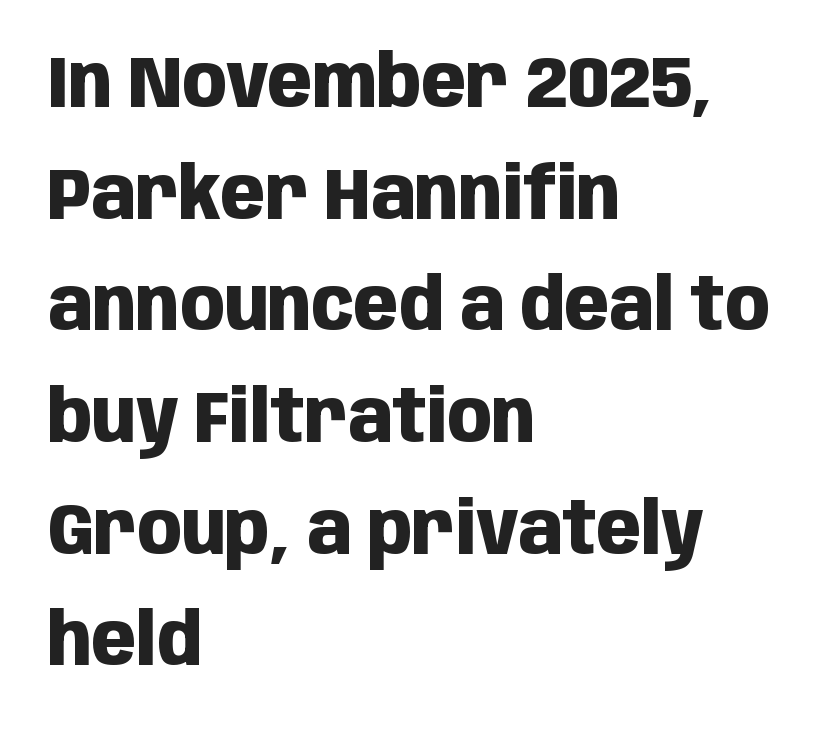
Q: Is the text bold? A: Yes.
Q: Is the text italic (slanted)? A: No, it is upright.
Q: Is the typeface a serif or a sans-serif typeface? A: Sans-serif.
Q: Is the text underlined? A: No.
Q: How is the paragraph aligned? A: Left-aligned.
Q: Is the spacing between letters normal or unusually wide? A: Normal.
Q: Is the spacing between lines tight, normal or loose? A: Normal.
Q: Width (condensed, normal, or wide)? A: Condensed.
Q: Stroke contrast? A: Low.
Q: x-height? A: Large.
Q: Monospaced? A: No.
